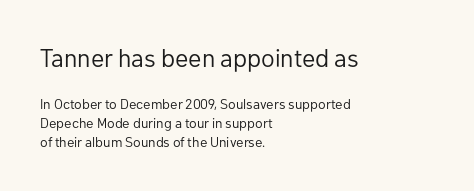
The image shows 25 px text type, upright; set left-aligned, normal line spacing (1.35x), normal letter spacing, not underlined; the first (top) block is 1.79x larger.
